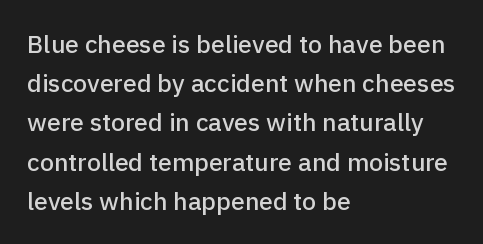
The foot of each line stays bare and open. Upright lettering throughout. Characters follow at the spacing the type designer built in. Line spacing here is normal.
